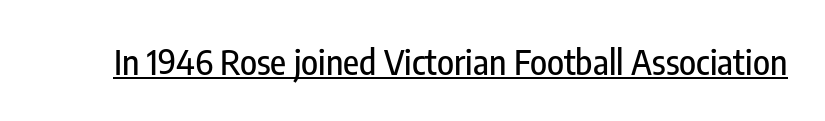
{"serif": "no", "italic": "no", "width": "condensed", "stroke_contrast": "low", "x_height": "medium", "monospaced": "no", "underline": "yes", "letter_spacing": "normal", "letter_spacing_em": 0.0, "glyph_px": 35}
